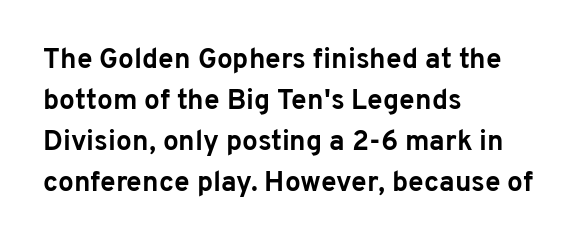
Q: Is the text bold? A: Yes.
Q: Is the text italic (slanted)? A: No, it is upright.
Q: Is the typeface a serif or a sans-serif typeface? A: Sans-serif.
Q: Is the text underlined? A: No.
Q: How is the paragraph aligned? A: Left-aligned.
Q: Is the spacing between letters normal or unusually wide? A: Normal.
Q: Is the spacing between lines tight, normal or loose? A: Normal.
Q: Width (condensed, normal, or wide)? A: Normal.
Q: Stroke contrast? A: Low.
Q: x-height? A: Medium.
Q: Monospaced? A: No.
